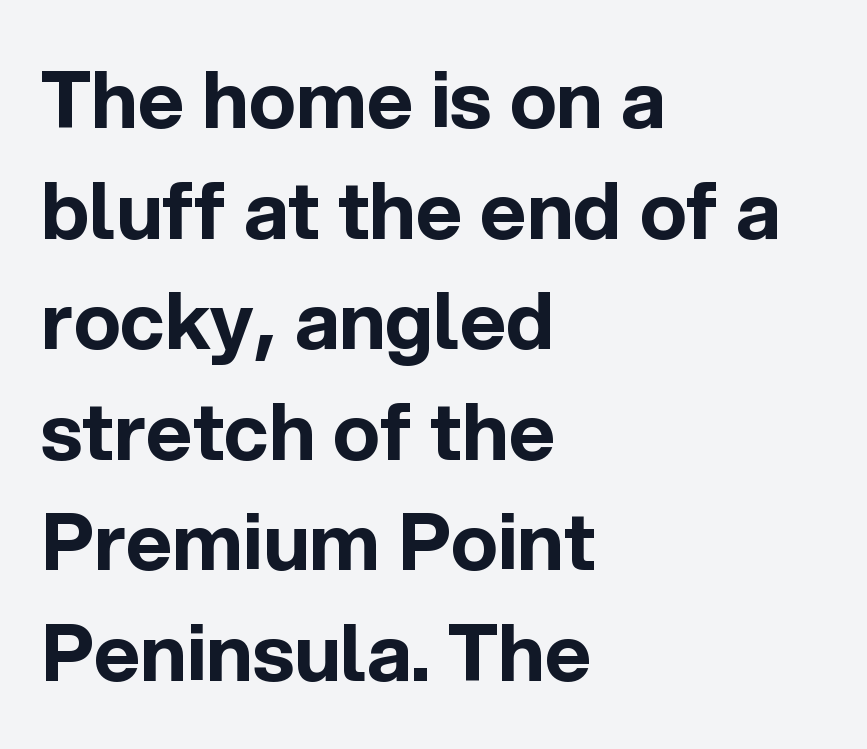
Q: Is the text bold? A: Yes.
Q: Is the text italic (slanted)? A: No, it is upright.
Q: Is the typeface a serif or a sans-serif typeface? A: Sans-serif.
Q: Is the text underlined? A: No.
Q: How is the paragraph aligned? A: Left-aligned.
Q: Is the spacing between letters normal or unusually wide? A: Normal.
Q: Is the spacing between lines tight, normal or loose? A: Normal.
Q: Width (condensed, normal, or wide)? A: Normal.
Q: x-height? A: Medium.
Q: Monospaced? A: No.
